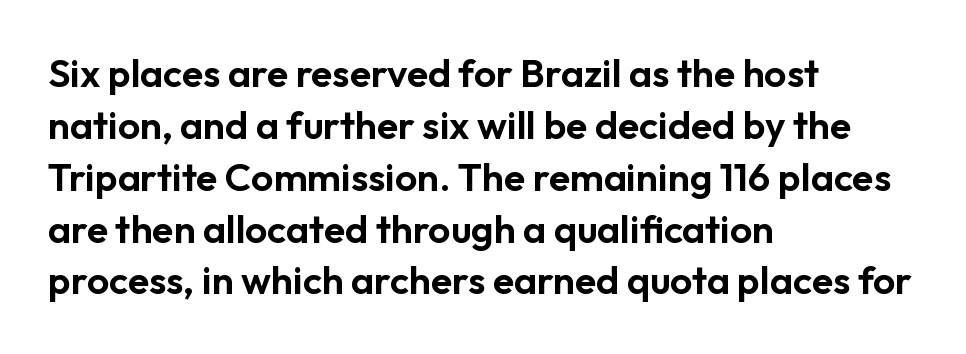
Q: Is the text italic (slanted)? A: No, it is upright.
Q: Is the typeface a serif or a sans-serif typeface? A: Sans-serif.
Q: Is the text underlined? A: No.
Q: How is the paragraph aligned? A: Left-aligned.
Q: Is the spacing between letters normal or unusually wide? A: Normal.
Q: Is the spacing between lines tight, normal or loose? A: Normal.
Q: Width (condensed, normal, or wide)? A: Normal.
Q: Stroke contrast? A: Low.
Q: x-height? A: Medium.
Q: Monospaced? A: No.
